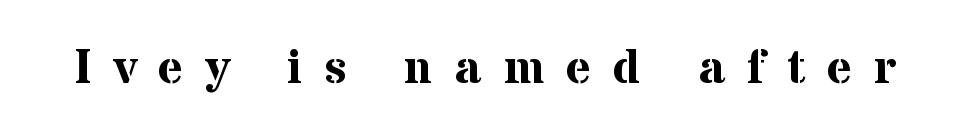
The rendering uses a bold face; every stroke is thick and dark. Only glyphs here, with clear space below each row. Do the characters align in a grid? No, the font is proportional. Between one letter and the next there's a generous, obvious gap. If you drew a line through each stem, it would be perfectly vertical. Note: serifs present on the glyphs.
